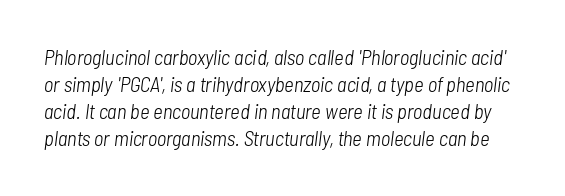
Q: Is the text bold? A: No.
Q: Is the text italic (slanted)? A: Yes, it leans right by about 7 degrees.
Q: Is the text underlined? A: No.
Q: Is the spacing between letters normal or unusually wide? A: Normal.
Q: Is the spacing between lines tight, normal or loose? A: Normal.
